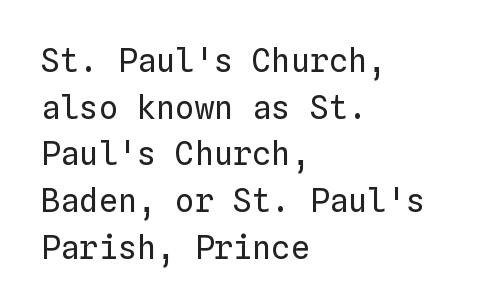
This sample has the even, mechanical cadence of fixed-width lettering. Ascenders rise straight up at ninety degrees. One glance says typical: line gaps are just what's usual. The face looks like a standard text weight, possibly lighter. Letters rest on an invisible, unmarked baseline.
